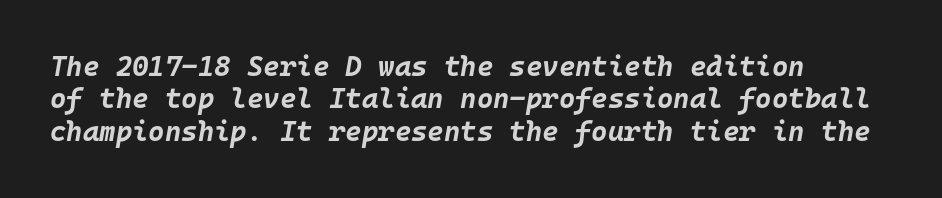
Every character here occupies the same horizontal width, giving the sample a typewriter-like rhythm. These words are printed bold, with thick strokes throughout. The rag falls on the right side of this text block. Underlining? Definitely not there. Honestly, the letter spacing is just normal — you wouldn't notice it. Quick note: italic.
